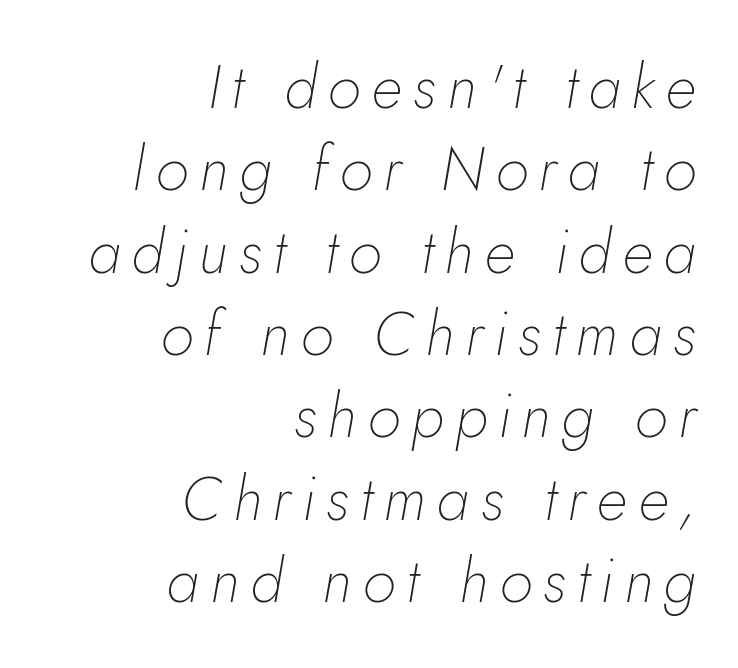
Q: Is the text bold? A: No.
Q: Is the text italic (slanted)? A: Yes, it leans right by about 5 degrees.
Q: Is the text underlined? A: No.
Q: How is the paragraph aligned? A: Right-aligned.
Q: Is the spacing between lines tight, normal or loose? A: Normal.
Q: Width (condensed, normal, or wide)? A: Normal.
Q: Stroke contrast? A: Low.
Q: x-height? A: Small.
Q: Monospaced? A: No.
